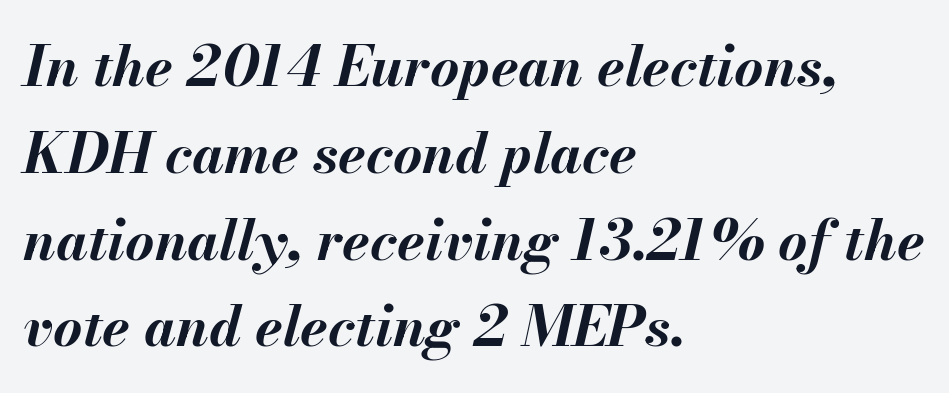
The rendering keeps characters at their native spacing. Looks like regular typesetting: each glyph gets only the width it needs. Where is the straight margin? On the left. Only glyphs here, with clear space below each row. Every letter is thick-stroked: bold, no question.
